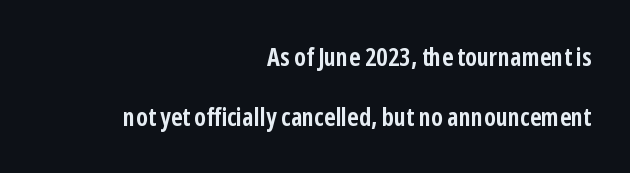
{"italic": "no", "bold": "yes", "underline": "no", "align": "right", "line_spacing": "loose", "line_spacing_ratio": 2.4, "letter_spacing": "normal", "letter_spacing_em": 0.0, "glyph_px": 25}
